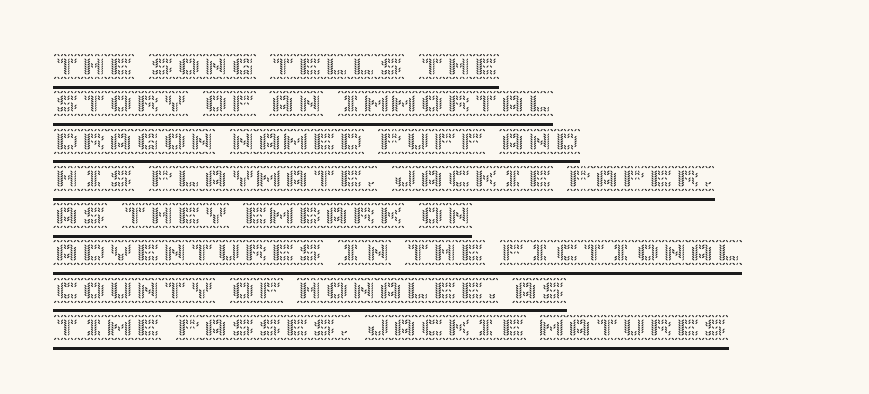
The image shows 27 px text type, upright; set left-aligned, normal line spacing (1.38x), normal letter spacing, underlined.
